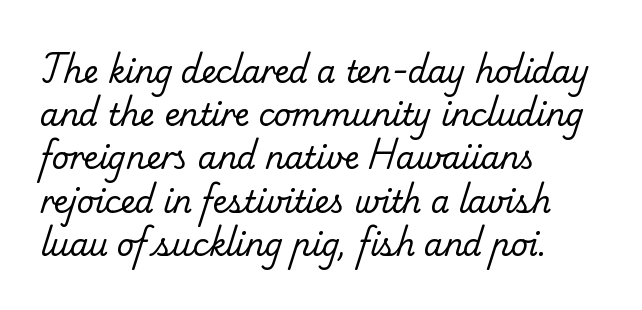
Serif or sans? Serif — the stroke terminals have little feet. Horizontal alignment here is leftward, the default for most running prose. Spacing verdict: proportional, widths tailored to each character. The tracking reads as untouched default to a designer's eye. Underlining? Definitely not there. Compared with typical paragraphs, the rows here are spaced about the same.
